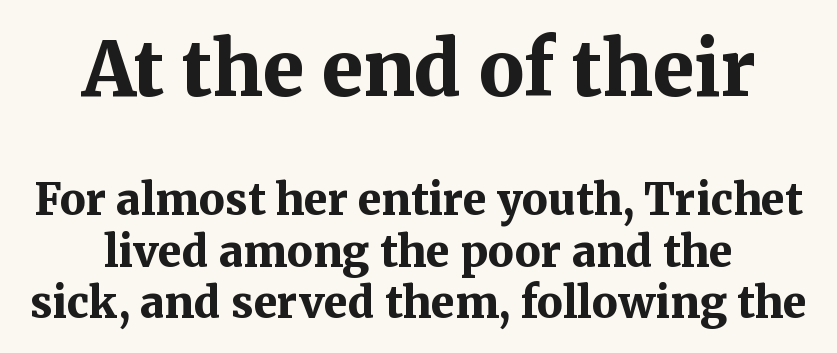
Does the copy run flush right? No — it is centered line by line. Small tapered or slab feet sit at the stroke ends, so this counts as serif. Short note: letters normally spaced. The face used here is proportionally spaced, like ordinary book or web type. Plenty of ink on the page — the face is bold. The foot of each line stays bare and open.
